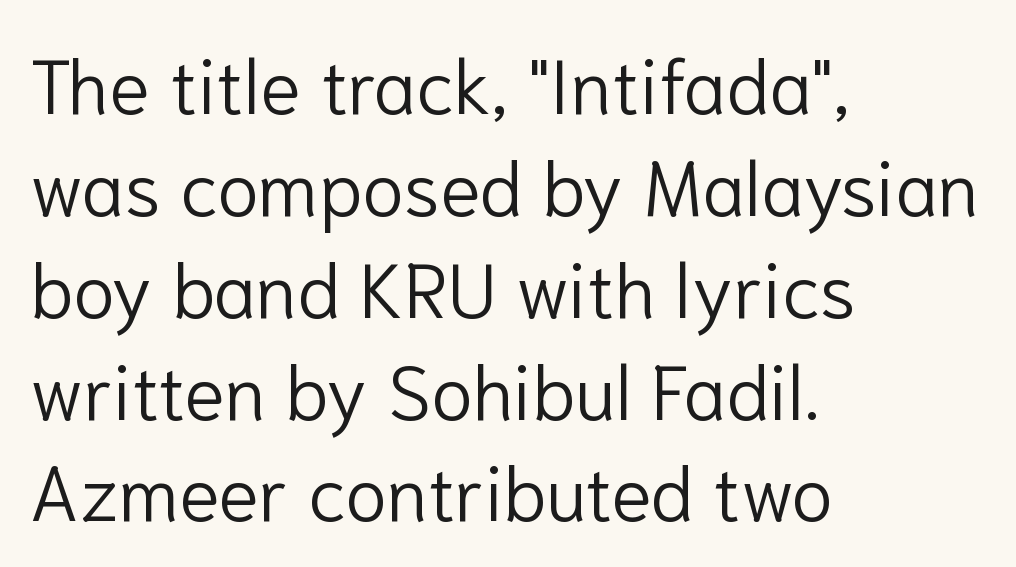
Nobody touched the tracking dial on this one. These lines are rendered in a variable-pitch font. Every row of glyphs begins at an identical x-position on the left. Heft: none added — not bold. The designer went with a sans here, leaving each stem footless. The lines sit at an ordinary, default distance from one another.
